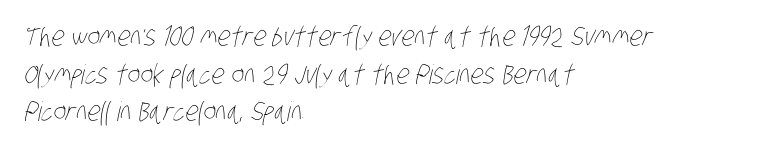
The image shows 27 px text type; set left-aligned, normal line spacing (1.39x), normal letter spacing, not underlined.
